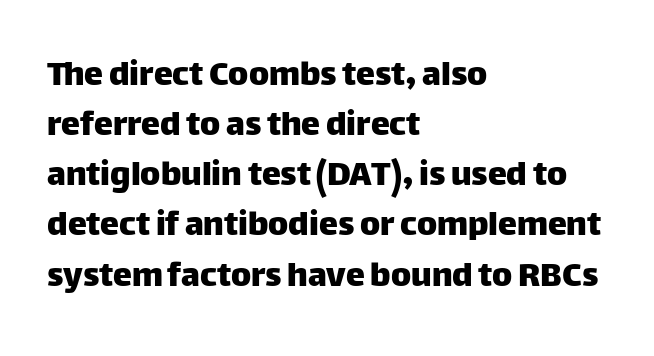
Q: Is the text italic (slanted)? A: No, it is upright.
Q: Is the typeface a serif or a sans-serif typeface? A: Sans-serif.
Q: Is the text underlined? A: No.
Q: How is the paragraph aligned? A: Left-aligned.
Q: Is the spacing between letters normal or unusually wide? A: Normal.
Q: Is the spacing between lines tight, normal or loose? A: Normal.
Q: Width (condensed, normal, or wide)? A: Normal.
Q: Stroke contrast? A: Low.
Q: x-height? A: Large.
Q: Monospaced? A: No.
